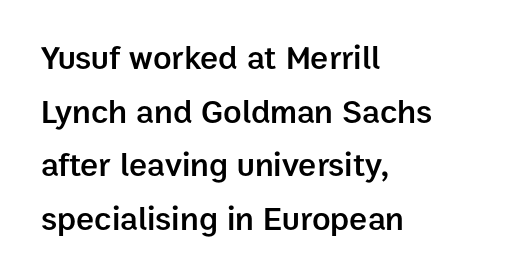
{"serif": "no", "italic": "no", "bold": "semi", "weight": "semibold", "width": "normal", "stroke_contrast": "low", "x_height": "medium", "monospaced": "no", "underline": "no", "align": "left", "line_spacing": "normal", "line_spacing_ratio": 1.58, "letter_spacing": "normal", "letter_spacing_em": 0.0, "glyph_px": 34}
